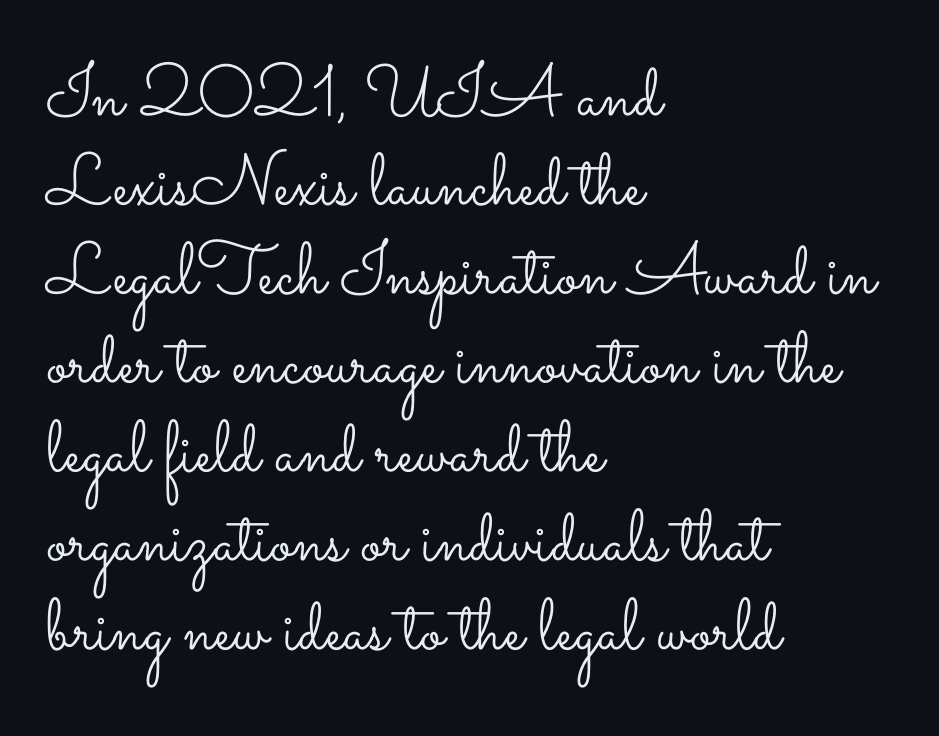
{"bold": "no", "weight": "light", "width": "wide", "stroke_contrast": "low", "x_height": "small", "monospaced": "no", "underline": "no", "align": "left", "line_spacing_ratio": 1.22, "letter_spacing": "normal", "letter_spacing_em": 0.0, "glyph_px": 73}
